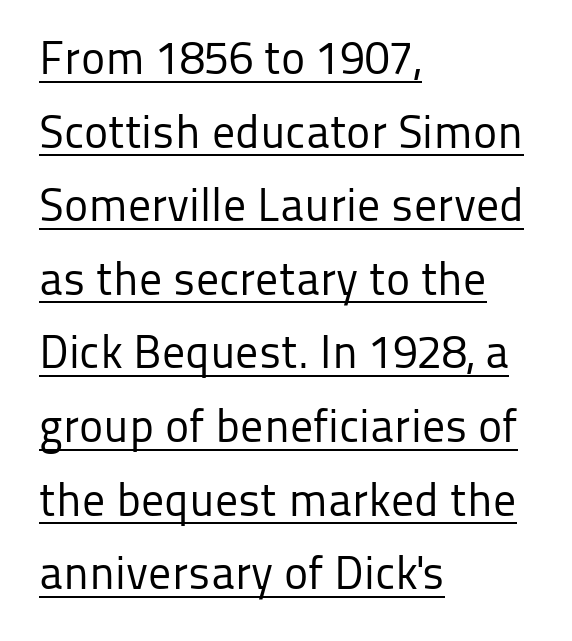
The setting favours the left margin, as ordinary paragraphs usually do. The letters advance in unequal steps, a hallmark of proportional type. The rendering uses a moderate line-height, typical for paragraphs. This sample carries an underscore along the baseline area. Unbolded letterforms with no extra heft.
